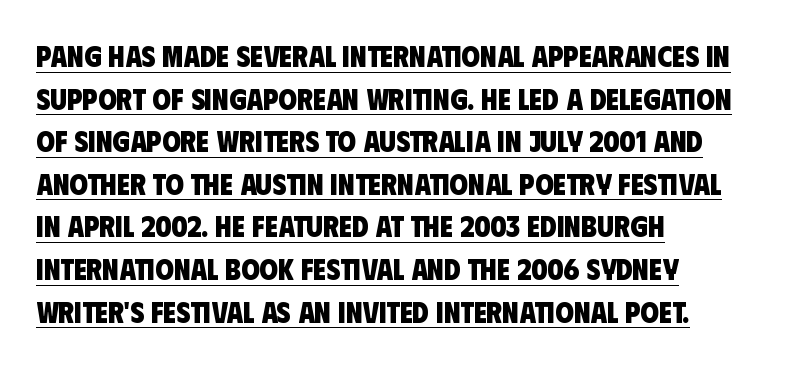
Each word holds together tightly as a unit, with standard inter-letter gaps. Each letter keeps its own natural width here, so spacing adapts to shape. Beneath each row of characters lies a ruled line. Honestly, the row spacing looks completely unremarkable.
